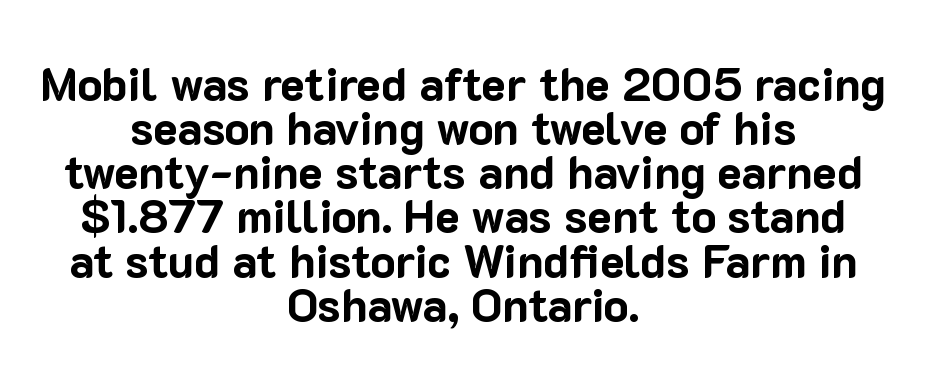
Q: Is the text bold? A: Yes.
Q: Is the text italic (slanted)? A: No, it is upright.
Q: Is the typeface a serif or a sans-serif typeface? A: Sans-serif.
Q: Is the text underlined? A: No.
Q: How is the paragraph aligned? A: Centered.
Q: Is the spacing between letters normal or unusually wide? A: Normal.
Q: Is the spacing between lines tight, normal or loose? A: Tight.
Q: Width (condensed, normal, or wide)? A: Normal.
Q: Stroke contrast? A: Low.
Q: x-height? A: Medium.
Q: Monospaced? A: No.
